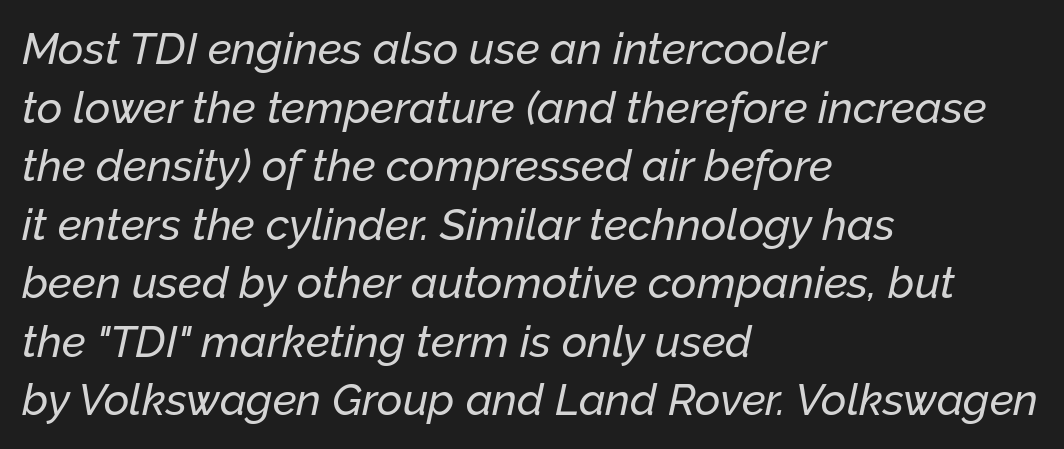
The image shows 44 px text type, italic (leaning right); set left-aligned, normal line spacing (1.33x), normal letter spacing, not underlined; low stroke contrast and a medium x-height.
